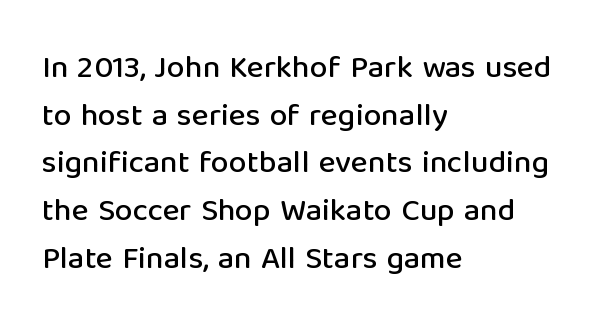
Q: Is the text italic (slanted)? A: No, it is upright.
Q: Is the typeface a serif or a sans-serif typeface? A: Sans-serif.
Q: Is the text underlined? A: No.
Q: How is the paragraph aligned? A: Left-aligned.
Q: Is the spacing between letters normal or unusually wide? A: Normal.
Q: Is the spacing between lines tight, normal or loose? A: Normal.
Q: Width (condensed, normal, or wide)? A: Normal.
Q: Stroke contrast? A: Low.
Q: x-height? A: Medium.
Q: Monospaced? A: No.
